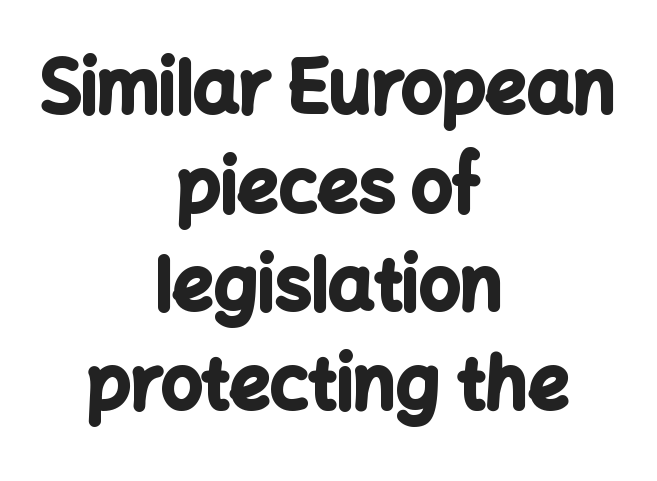
{"serif": "no", "italic": "no", "bold": "yes", "weight": "bold", "width": "normal", "stroke_contrast": "low", "x_height": "medium", "monospaced": "no", "underline": "no", "align": "center", "line_spacing": "normal", "line_spacing_ratio": 1.37, "letter_spacing": "normal", "letter_spacing_em": 0.0, "glyph_px": 72}
